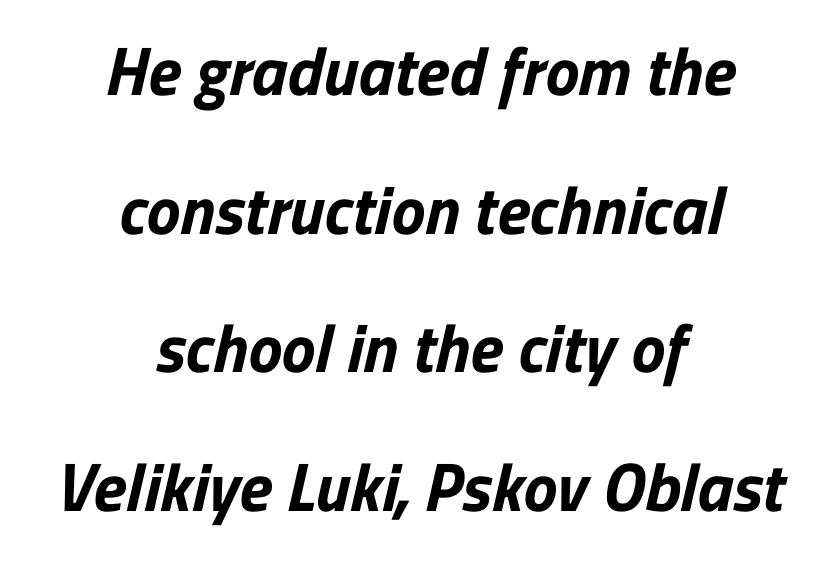
The image shows 68 px bold sans-serif type; set centered, loose line spacing (2.04x), normal letter spacing, not underlined; low stroke contrast and a medium x-height.
